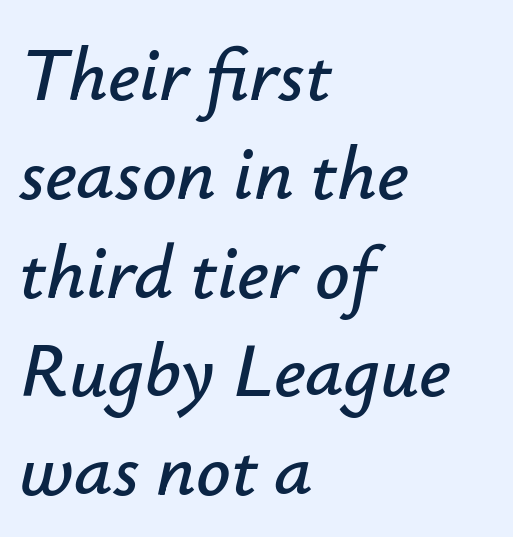
Q: Is the text italic (slanted)? A: Yes, it leans right by about 12 degrees.
Q: Is the text underlined? A: No.
Q: How is the paragraph aligned? A: Left-aligned.
Q: Is the spacing between letters normal or unusually wide? A: Normal.
Q: Is the spacing between lines tight, normal or loose? A: Normal.
Q: Width (condensed, normal, or wide)? A: Normal.
Q: Stroke contrast? A: Low.
Q: x-height? A: Small.
Q: Monospaced? A: No.
